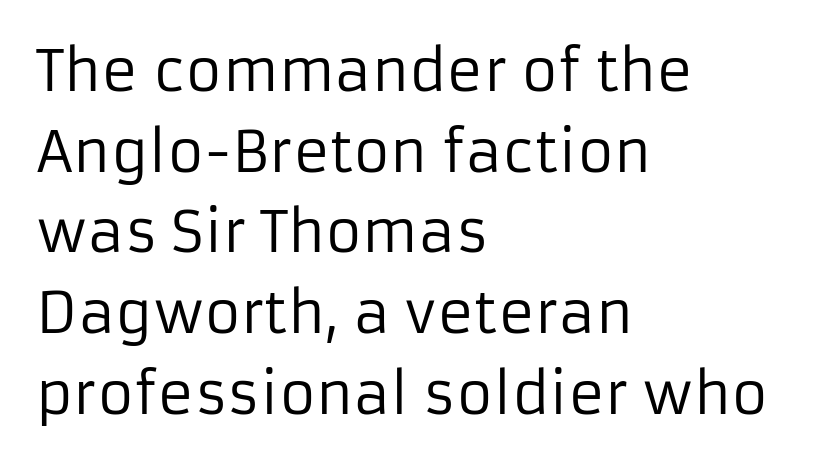
The type is set solid horizontally, with unmodified tracking. The typography opts for an upright posture over an oblique one. The typeface chosen for these lines omits serifs. The passage shown is typed in a proportional face where columns would drift. Weight: not bold — regular or lighter.
